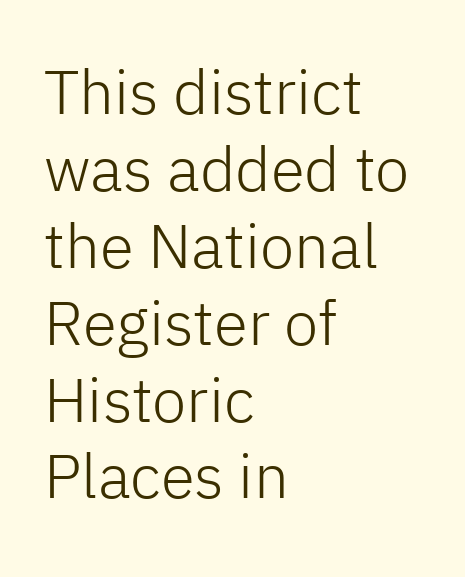
The face used here is proportionally spaced, like ordinary book or web type. Letters have the restrained weight of plain body copy at most. To sum up the face: it is a sans, with no serifs. A classic flush-left, rag-right setting is used for this passage. Decoration check: the copy has no underline. Each word holds together tightly as a unit, with standard inter-letter gaps.
